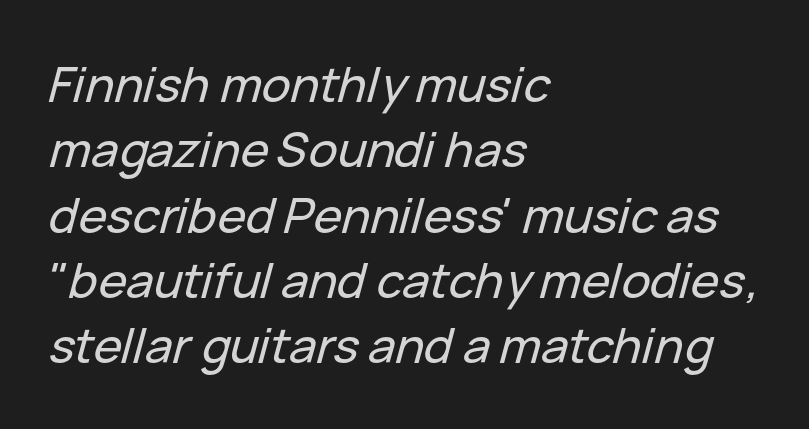
The image shows 48 px text type, italic (leaning right); set left-aligned, normal line spacing (1.36x), normal letter spacing, not underlined; low stroke contrast and a medium x-height.
